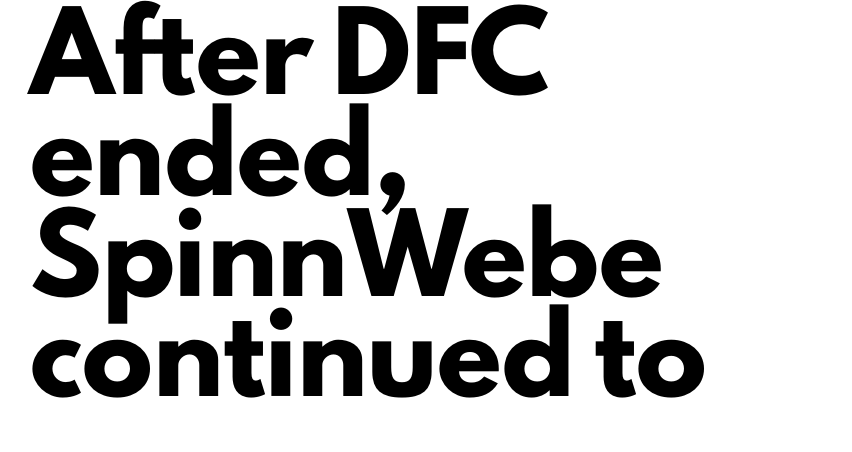
The image shows 71 px heavy sans-serif type, upright; set left-aligned, normal line spacing (1.42x), normal letter spacing, not underlined; low stroke contrast and a small x-height.
